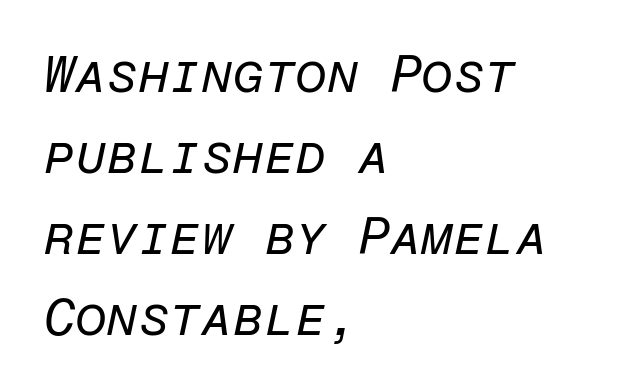
{"italic": "yes", "lean": "right", "slant_degrees": 12, "bold": "no", "weight": "regular", "width": "normal", "stroke_contrast": "low", "x_height": "medium", "monospaced": "yes", "underline": "no", "align": "left", "line_spacing": "normal", "line_spacing_ratio": 1.59, "letter_spacing": "normal", "letter_spacing_em": 0.0, "glyph_px": 51}
